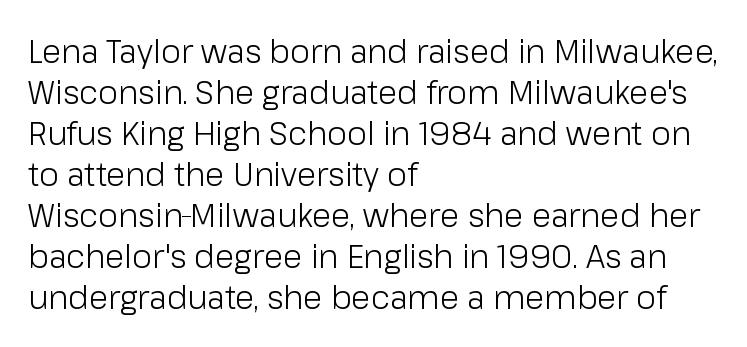
{"serif": "no", "italic": "no", "bold": "no", "weight": "light", "width": "normal", "stroke_contrast": "low", "x_height": "medium", "monospaced": "no", "underline": "no", "align": "left", "line_spacing": "normal", "line_spacing_ratio": 1.28, "letter_spacing": "normal", "letter_spacing_em": 0.0, "glyph_px": 32}
